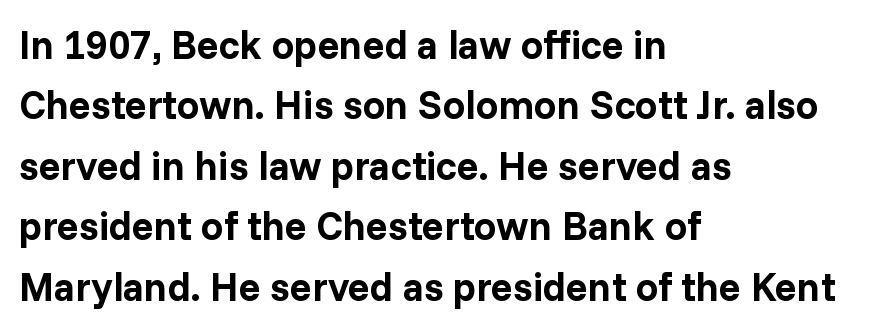
The image shows 40 px bold sans-serif type, upright; set left-aligned, normal line spacing (1.51x), normal letter spacing, not underlined; low stroke contrast and a medium x-height.
